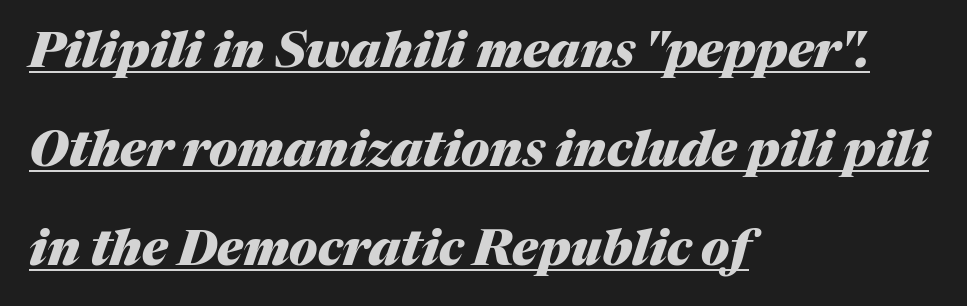
Q: Is the text bold? A: Yes.
Q: Is the text italic (slanted)? A: Yes, it leans right by about 17 degrees.
Q: Is the text underlined? A: Yes.
Q: How is the paragraph aligned? A: Left-aligned.
Q: Is the spacing between letters normal or unusually wide? A: Normal.
Q: Is the spacing between lines tight, normal or loose? A: Loose.
Q: Width (condensed, normal, or wide)? A: Normal.
Q: Stroke contrast? A: Medium.
Q: x-height? A: Medium.
Q: Monospaced? A: No.
